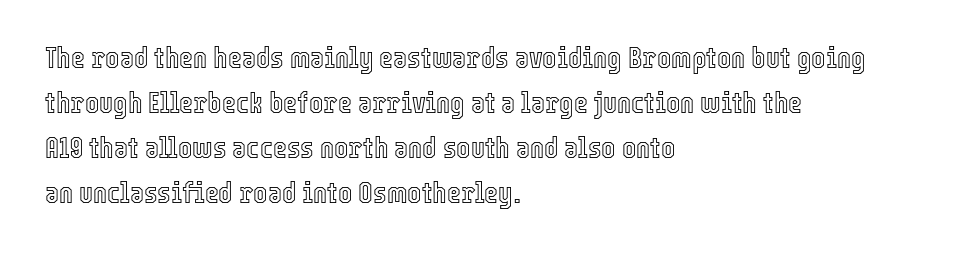
The image shows 30 px condensed type, upright; set left-aligned, normal line spacing (1.5x), normal letter spacing, not underlined; a medium x-height.
